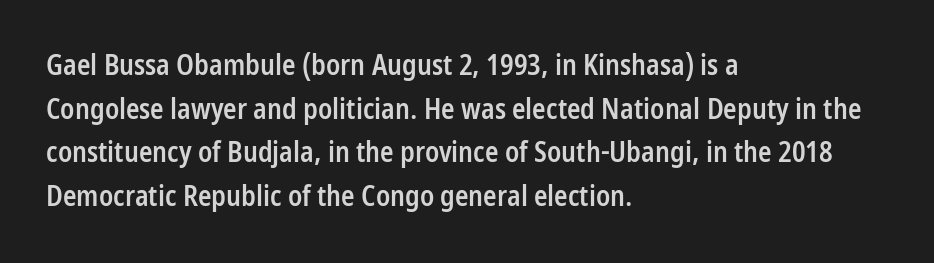
The image shows 28 px semibold, condensed sans-serif type, upright; set left-aligned, normal line spacing (1.56x), normal letter spacing, not underlined; low stroke contrast and a medium x-height.
